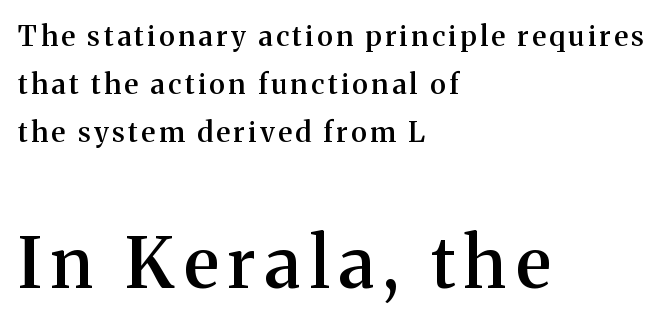
The lettering stays uniformly vertical, giving the passage a roman look. Each letter keeps its own natural width here, so spacing adapts to shape. Examine the stroke ends and you'll spot serifs. A clean baseline with only descenders dipping below it. Compared with an ordinary text face, these strokes are moderately heavier — a semibold.
